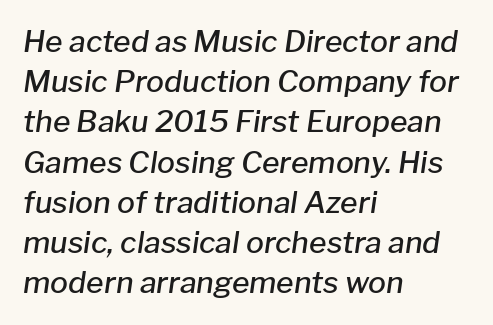
Q: Is the text bold? A: Semi-bold.
Q: Is the text italic (slanted)? A: Yes, it leans right by about 8 degrees.
Q: Is the text underlined? A: No.
Q: How is the paragraph aligned? A: Left-aligned.
Q: Is the spacing between letters normal or unusually wide? A: Normal.
Q: Is the spacing between lines tight, normal or loose? A: Normal.
Q: Width (condensed, normal, or wide)? A: Normal.
Q: Stroke contrast? A: Low.
Q: x-height? A: Medium.
Q: Monospaced? A: No.
